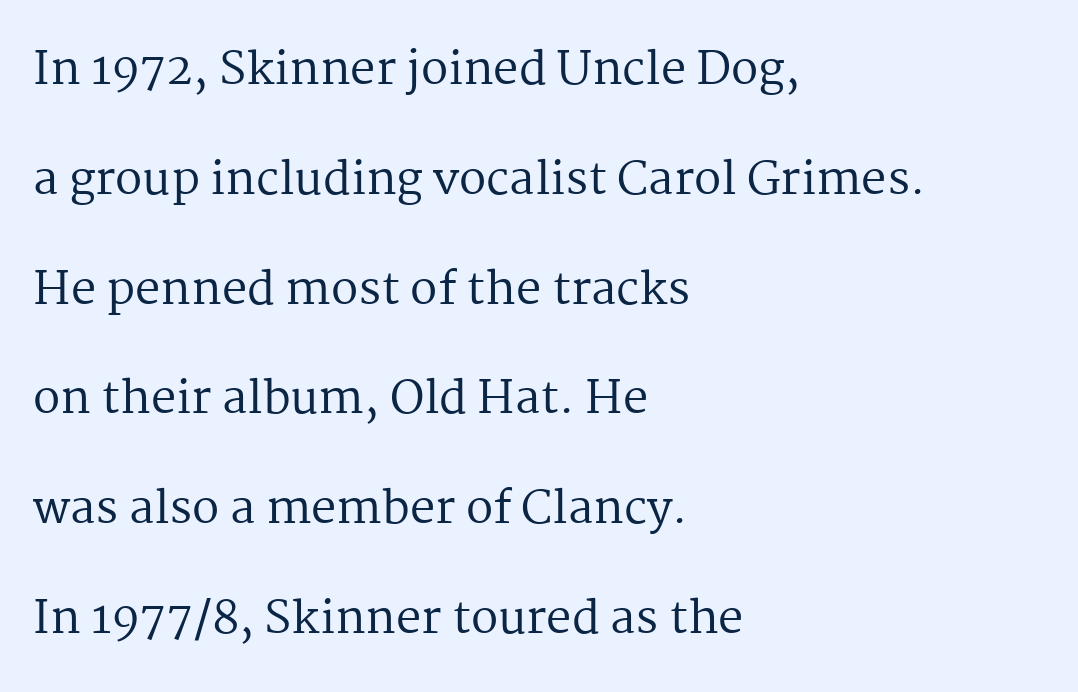
Stem width sits at or under what a default text font uses. These lines are set flush left with a ragged right edge. Decoration check: the copy has no underline. Each letter's strokes conclude with small projecting serifs. Is this a fixed-width face? No — the glyphs have proportional, varying widths. The letters sit at their default tracking, neither squeezed nor spread.
